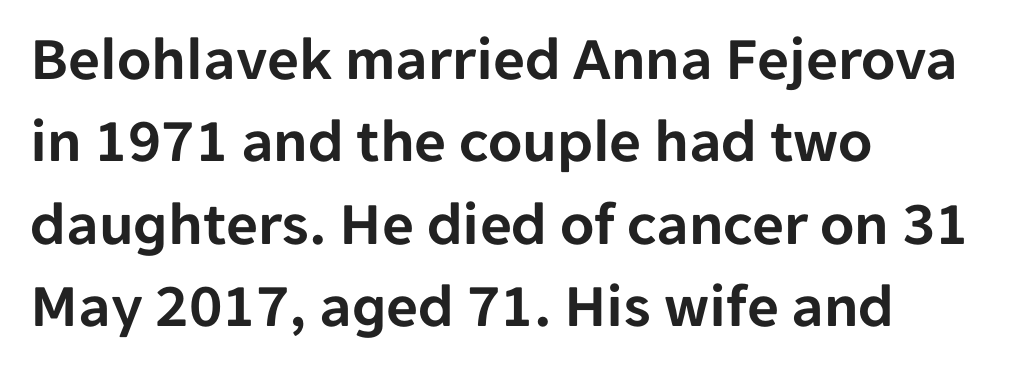
{"serif": "no", "italic": "no", "width": "normal", "stroke_contrast": "low", "x_height": "medium", "monospaced": "no", "underline": "no", "align": "left", "line_spacing": "normal", "line_spacing_ratio": 1.33, "letter_spacing": "normal", "letter_spacing_em": 0.0, "glyph_px": 62}
